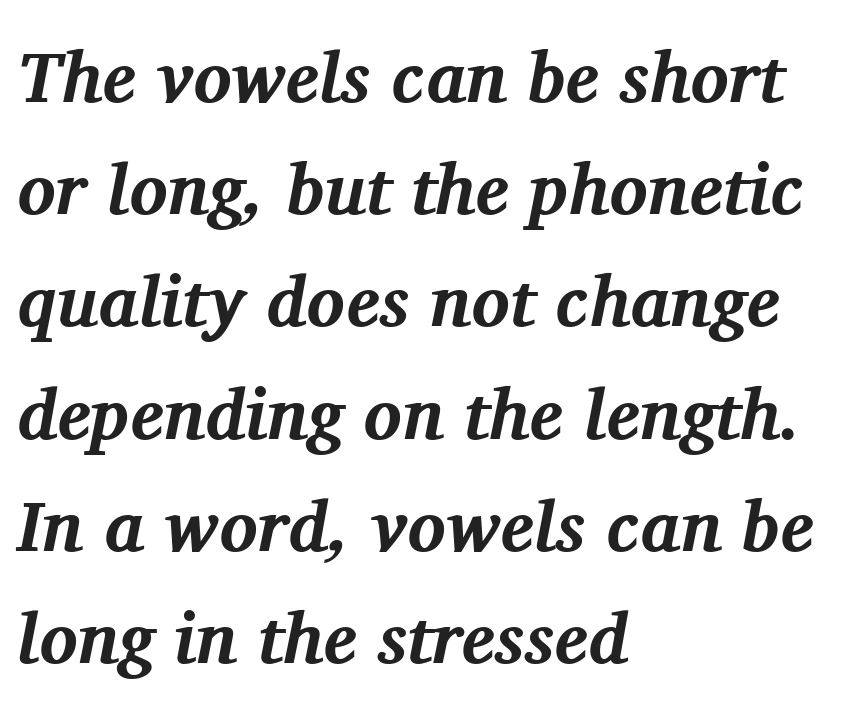
Q: Is the text bold? A: Yes.
Q: Is the text italic (slanted)? A: Yes, it leans right by about 11 degrees.
Q: Is the typeface a serif or a sans-serif typeface? A: Serif.
Q: Is the text underlined? A: No.
Q: How is the paragraph aligned? A: Left-aligned.
Q: Is the spacing between letters normal or unusually wide? A: Normal.
Q: Is the spacing between lines tight, normal or loose? A: Normal.
Q: Width (condensed, normal, or wide)? A: Normal.
Q: Stroke contrast? A: Medium.
Q: x-height? A: Medium.
Q: Monospaced? A: No.
